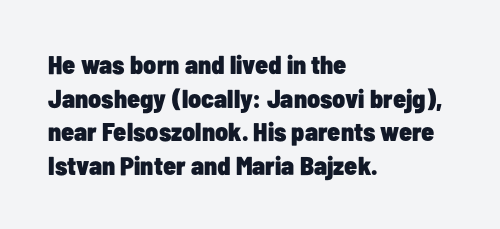
The image shows 26 px bold type, upright; set left-aligned, normal line spacing (1.29x), normal letter spacing, not underlined.
